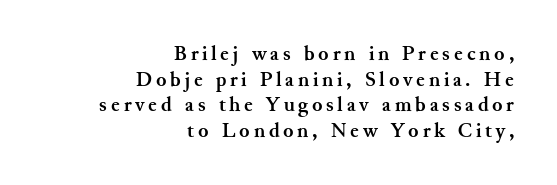
Q: Is the text bold? A: Yes.
Q: Is the text italic (slanted)? A: No, it is upright.
Q: Is the text underlined? A: No.
Q: How is the paragraph aligned? A: Right-aligned.
